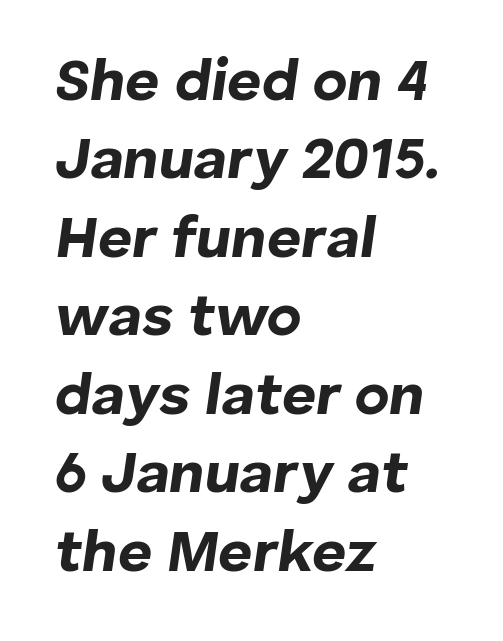
Q: Is the text bold? A: Yes.
Q: Is the text italic (slanted)? A: Yes, it leans right by about 8 degrees.
Q: Is the text underlined? A: No.
Q: How is the paragraph aligned? A: Left-aligned.
Q: Is the spacing between letters normal or unusually wide? A: Normal.
Q: Is the spacing between lines tight, normal or loose? A: Normal.
Q: Width (condensed, normal, or wide)? A: Normal.
Q: Stroke contrast? A: Low.
Q: x-height? A: Medium.
Q: Monospaced? A: No.
